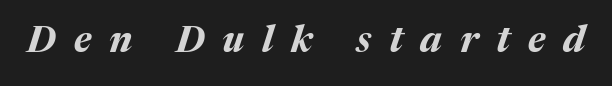
{"italic": "yes", "lean": "right", "slant_degrees": 17, "bold": "yes", "weight": "bold", "width": "normal", "stroke_contrast": "medium", "x_height": "medium", "monospaced": "no", "underline": "no", "letter_spacing": "wide", "letter_spacing_em": 0.48, "glyph_px": 37}
